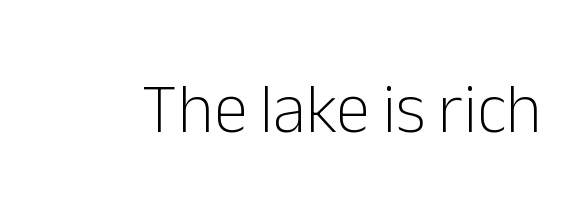
Weight: in the light-to-regular range. Quick note: underline off. The axis of the letterforms is exactly vertical. Think of a printed novel: that variable character pitch is what you see here. Check where the strokes stop: nothing finishes them off — pure sans. The line texture is even and compact thanks to regular tracking.
